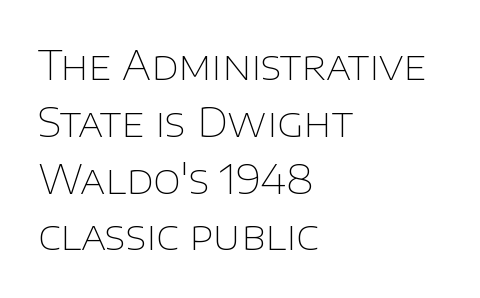
Q: Is the text bold? A: No.
Q: Is the text italic (slanted)? A: No, it is upright.
Q: Is the typeface a serif or a sans-serif typeface? A: Sans-serif.
Q: Is the text underlined? A: No.
Q: How is the paragraph aligned? A: Left-aligned.
Q: Is the spacing between letters normal or unusually wide? A: Normal.
Q: Is the spacing between lines tight, normal or loose? A: Normal.
Q: Width (condensed, normal, or wide)? A: Normal.
Q: Stroke contrast? A: Low.
Q: x-height? A: Large.
Q: Monospaced? A: No.
